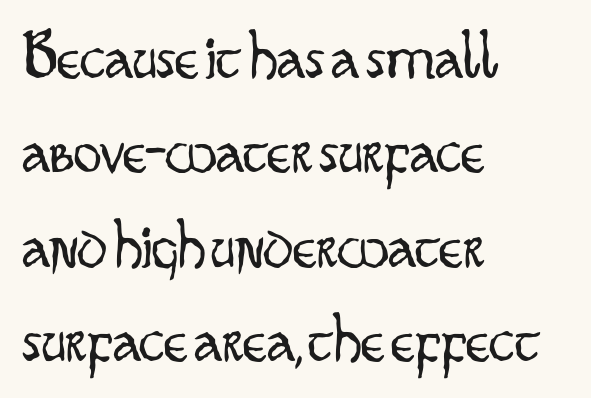
Q: Is the text bold? A: No.
Q: Is the text italic (slanted)? A: No, it is upright.
Q: Is the typeface a serif or a sans-serif typeface? A: Sans-serif.
Q: Is the text underlined? A: No.
Q: How is the paragraph aligned? A: Left-aligned.
Q: Is the spacing between letters normal or unusually wide? A: Normal.
Q: Is the spacing between lines tight, normal or loose? A: Normal.
Q: Width (condensed, normal, or wide)? A: Condensed.
Q: Stroke contrast? A: Low.
Q: x-height? A: Small.
Q: Monospaced? A: No.
